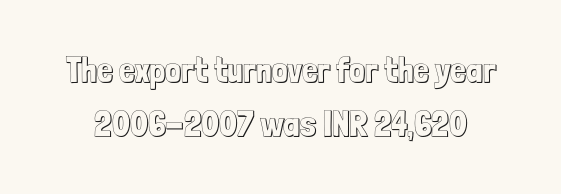
The image shows 35 px condensed type, upright; set normal line spacing (1.55x), normal letter spacing, not underlined; a medium x-height.
